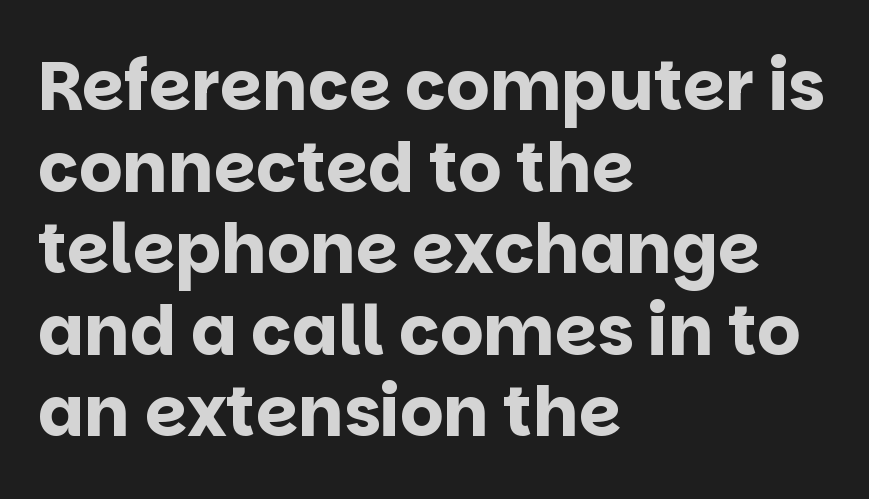
The image shows 68 px bold sans-serif type, upright; set left-aligned, line spacing 1.2x, normal letter spacing, not underlined; low stroke contrast and a large x-height.
